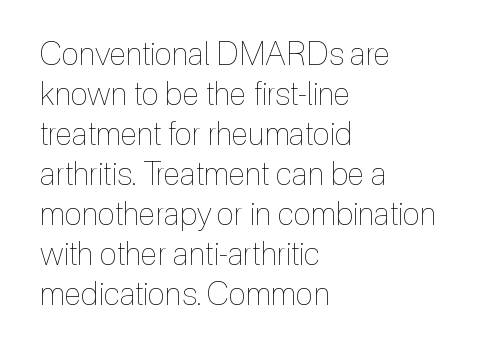
Q: Is the text bold? A: No.
Q: Is the text italic (slanted)? A: No, it is upright.
Q: Is the text underlined? A: No.
Q: How is the paragraph aligned? A: Left-aligned.
Q: Is the spacing between letters normal or unusually wide? A: Normal.
Q: Is the spacing between lines tight, normal or loose? A: Normal.
Q: Width (condensed, normal, or wide)? A: Condensed.
Q: x-height? A: Medium.
Q: Monospaced? A: No.
